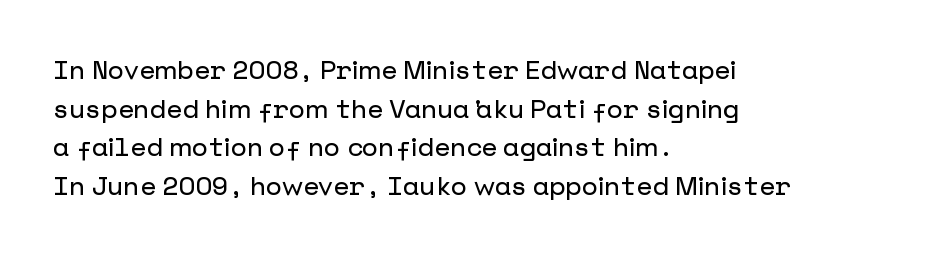
If you measured baseline to baseline, you'd find a middling distance. The line texture is even and compact thanks to regular tracking. Descender tails drop into unmarked territory. Posture: upright roman. Horizontally, the lines are justified to the leading edge only.
